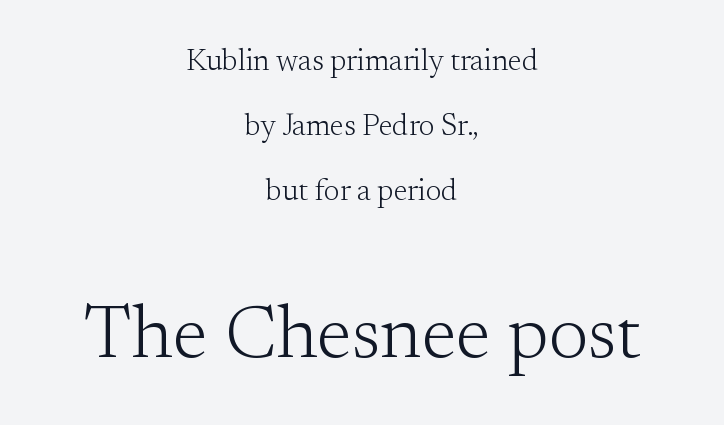
A quiet, ordinary-to-light weight characterises the typeface. Is the lower block the larger one? Yes — the lower block carries the bigger type. Each row of text sits above clean, open space. Does the lettering tilt? It doesn't — this is upright. Short note: letters normally spaced. Horizontal alignment here is central, giving a formal, balanced look.
